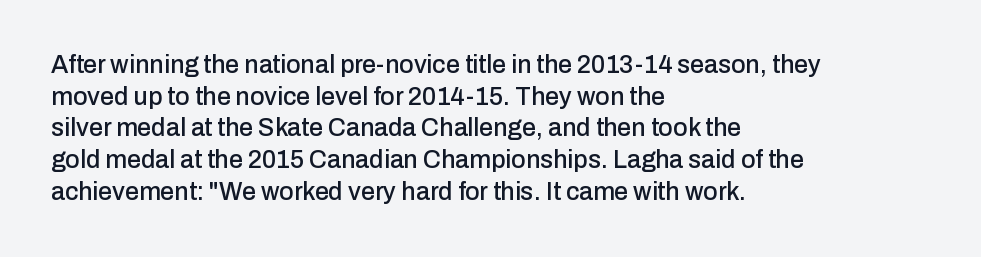
The rows are spaced the way most documents space them. No extra tracking has been applied to these lines. Which margin do the lines hug? The left one — the right edge is uneven. The gap between lines stays unmarked. If you drew a line through each stem, it would be perfectly vertical.
